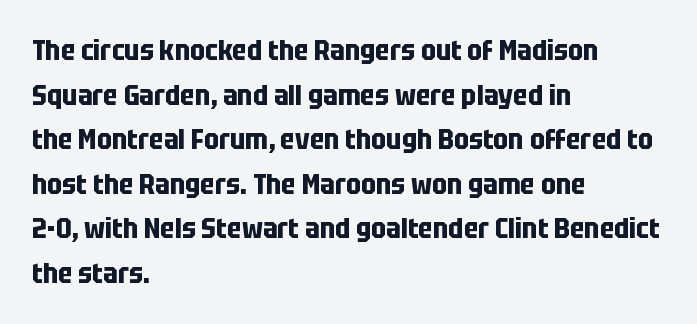
The image shows 28 px bold, condensed sans-serif type, upright; set left-aligned, normal line spacing (1.59x), normal letter spacing, not underlined; low stroke contrast and a large x-height.
